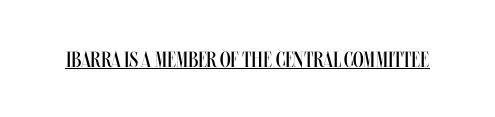
The image shows 22 px text type, upright; set normal letter spacing, underlined.
